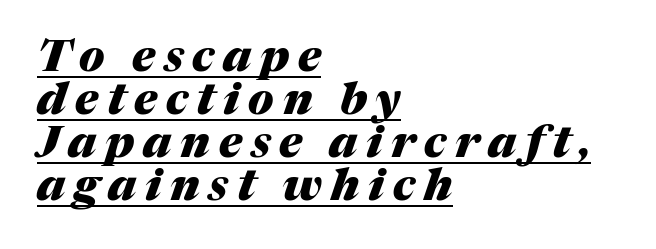
Q: Is the text bold? A: Yes.
Q: Is the text italic (slanted)? A: Yes, it leans right by about 17 degrees.
Q: Is the text underlined? A: Yes.
Q: How is the paragraph aligned? A: Left-aligned.
Q: Is the spacing between letters normal or unusually wide? A: Unusually wide.
Q: Is the spacing between lines tight, normal or loose? A: Tight.
Q: Width (condensed, normal, or wide)? A: Normal.
Q: Stroke contrast? A: Medium.
Q: x-height? A: Medium.
Q: Monospaced? A: No.
